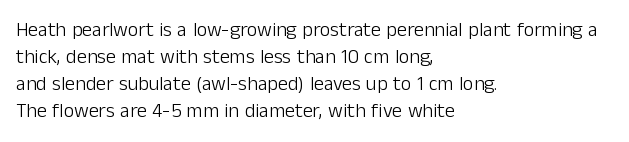
This sample uses an upright cut, with every glyph sitting square on the baseline. Reading down the column, the eye jumps a familiar distance to each next line. The horizontal fit of the characters is conventional and even. This is not heavy type; no bold has been used.
